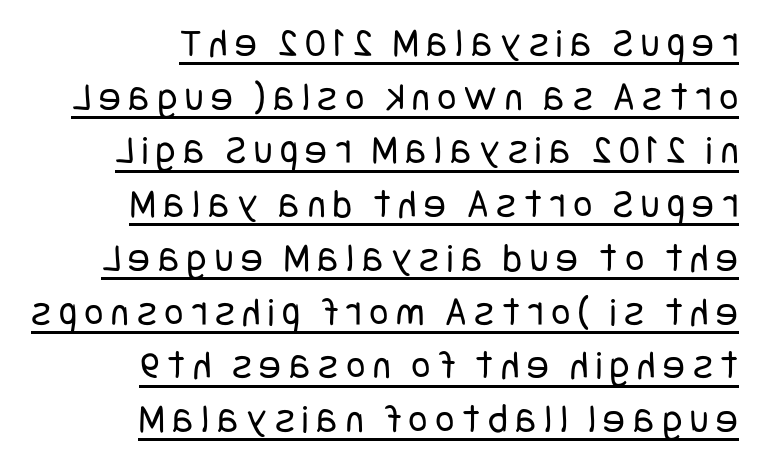
{"serif": "no", "italic": "no", "bold": "no", "weight": "regular", "width": "condensed", "stroke_contrast": "low", "x_height": "large", "underline": "yes", "align": "right", "line_spacing": "normal", "line_spacing_ratio": 1.31, "glyph_px": 41}
